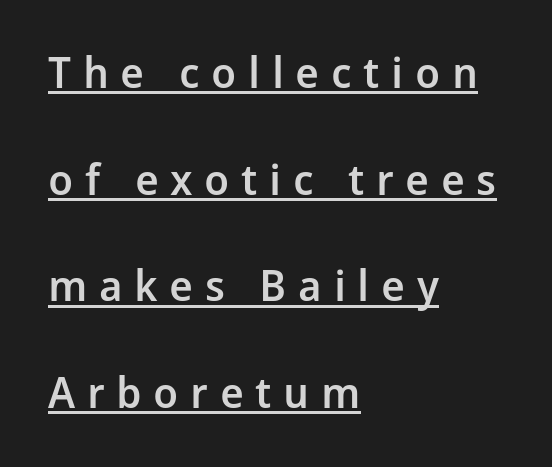
The image shows 43 px semibold sans-serif type, upright; set left-aligned, loose line spacing (2.48x), unusually wide letter spacing (+0.27 em), underlined; low stroke contrast and a medium x-height.
